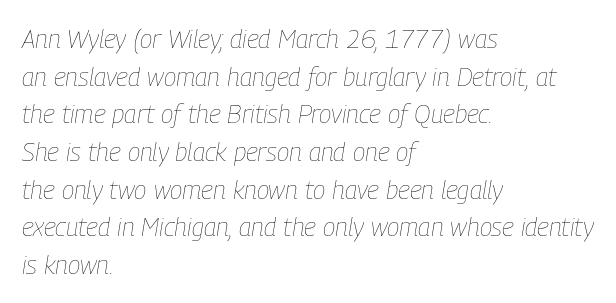
Q: Is the text bold? A: No.
Q: Is the text italic (slanted)? A: Yes, it leans right by about 9 degrees.
Q: Is the text underlined? A: No.
Q: How is the paragraph aligned? A: Left-aligned.
Q: Is the spacing between letters normal or unusually wide? A: Normal.
Q: Is the spacing between lines tight, normal or loose? A: Normal.
